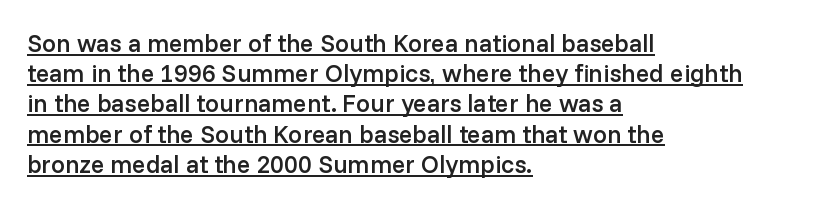
Q: Is the text bold? A: Semi-bold.
Q: Is the text italic (slanted)? A: No, it is upright.
Q: Is the text underlined? A: Yes.
Q: How is the paragraph aligned? A: Left-aligned.
Q: Is the spacing between letters normal or unusually wide? A: Normal.
